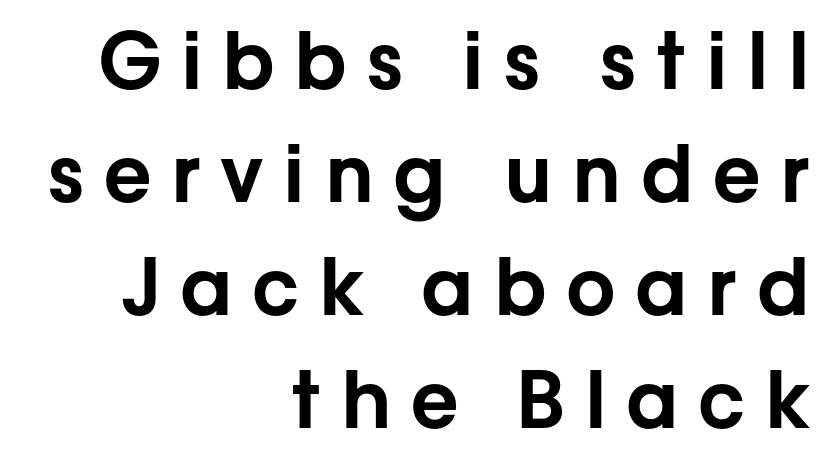
Serifs: no, the terminals of the letterforms are clean. The rendering uses a moderate line-height, typical for paragraphs. Here the designer chose a conventional face with non-uniform glyph widths. The baseline area is clear. Does the copy run flush right? Yes — the right margin is perfectly even.
